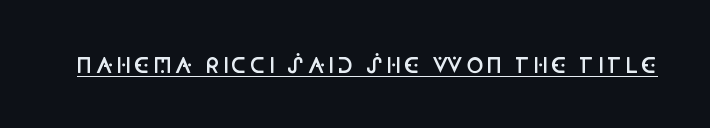
The image shows 21 px text type, upright; set underlined.
